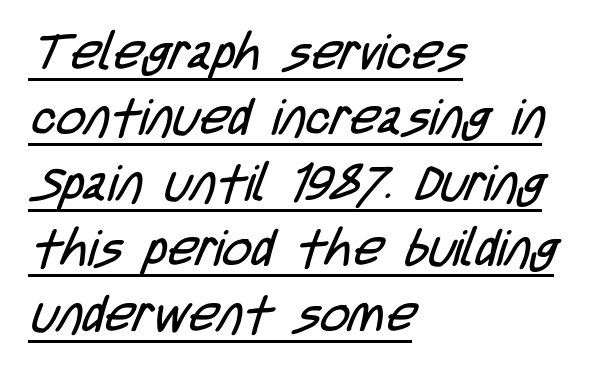
The paragraph has a hard left edge and a soft right edge. Grotesque or geometric, the face here clearly has no serifs. Quick note: interline space is typical. The weight would be labelled regular, book, light, or lighter still. Here the glyphs are tracked normally, forming tight word shapes.
